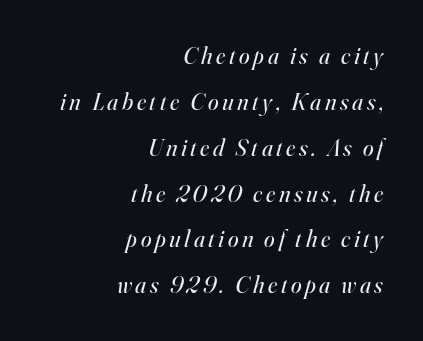
Q: Is the text bold? A: No.
Q: Is the text italic (slanted)? A: Yes, it leans right by about 16 degrees.
Q: Is the text underlined? A: No.
Q: How is the paragraph aligned? A: Right-aligned.
Q: Is the spacing between lines tight, normal or loose? A: Loose.
